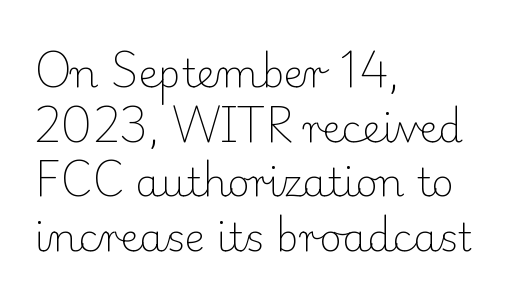
This is roman type, the default non-slanted kind. This block has exactly the height ordinary leading produces. Does extra space separate the letters? No, they use regular spacing. You can tell from the footed stems that serif type was used.
